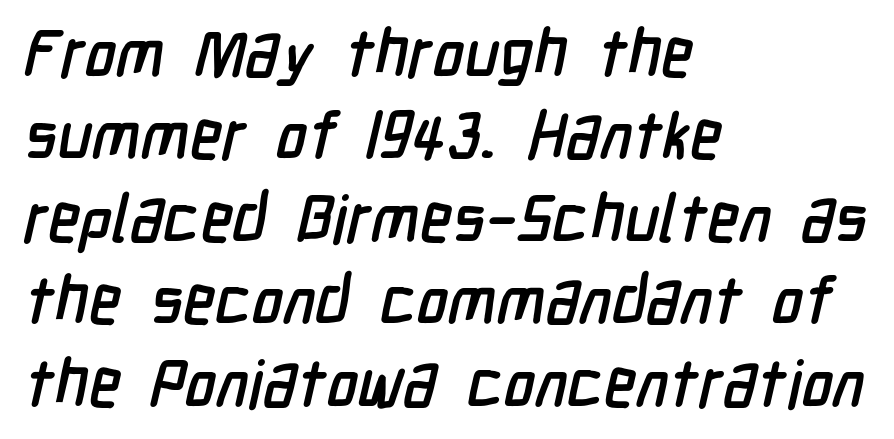
Only glyphs here, with clear space below each row. Letterform terminals end flat and unadorned throughout the passage. The passage is arranged the way most books set body copy — flush left. Default kerning and tracking; the words read as compact shapes. Regular leading.
